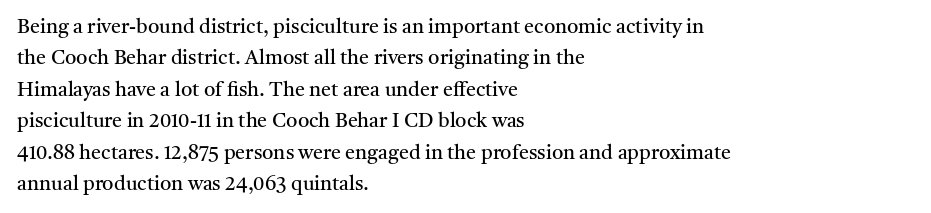
Line spacing here is normal. A typesetter would mark this as roman, not italic. The specimen omits any rule beneath the text block's lines. The rag falls on the right side of this text block. The characters are drawn with everyday or finer stroke widths.
